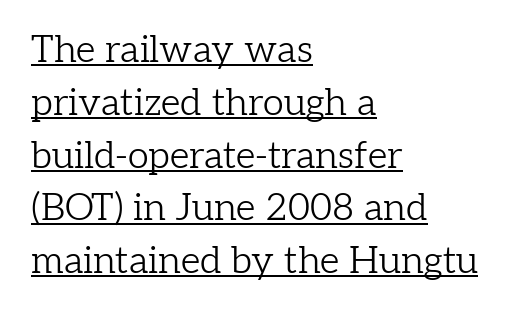
Q: Is the text bold? A: No.
Q: Is the text italic (slanted)? A: No, it is upright.
Q: Is the typeface a serif or a sans-serif typeface? A: Serif.
Q: Is the text underlined? A: Yes.
Q: How is the paragraph aligned? A: Left-aligned.
Q: Is the spacing between letters normal or unusually wide? A: Normal.
Q: Is the spacing between lines tight, normal or loose? A: Normal.
Q: Width (condensed, normal, or wide)? A: Normal.
Q: Stroke contrast? A: Low.
Q: x-height? A: Medium.
Q: Monospaced? A: No.
